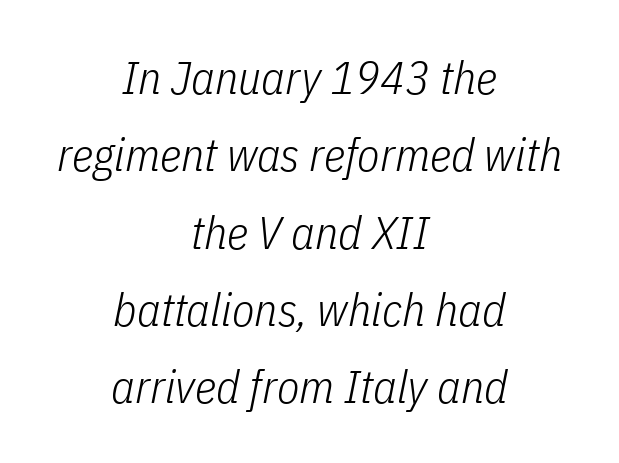
Q: Is the text bold? A: No.
Q: Is the text italic (slanted)? A: Yes, it leans right by about 11 degrees.
Q: Is the text underlined? A: No.
Q: How is the paragraph aligned? A: Centered.
Q: Is the spacing between letters normal or unusually wide? A: Normal.
Q: Is the spacing between lines tight, normal or loose? A: Normal.
Q: Width (condensed, normal, or wide)? A: Condensed.
Q: Stroke contrast? A: Low.
Q: x-height? A: Medium.
Q: Monospaced? A: No.
